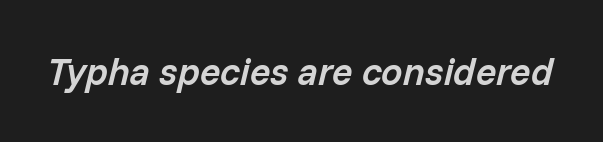
Q: Is the text bold? A: Semi-bold.
Q: Is the text italic (slanted)? A: Yes, it leans right by about 14 degrees.
Q: Is the text underlined? A: No.
Q: Is the spacing between letters normal or unusually wide? A: Normal.
Q: Width (condensed, normal, or wide)? A: Normal.
Q: Stroke contrast? A: Low.
Q: x-height? A: Medium.
Q: Monospaced? A: No.
